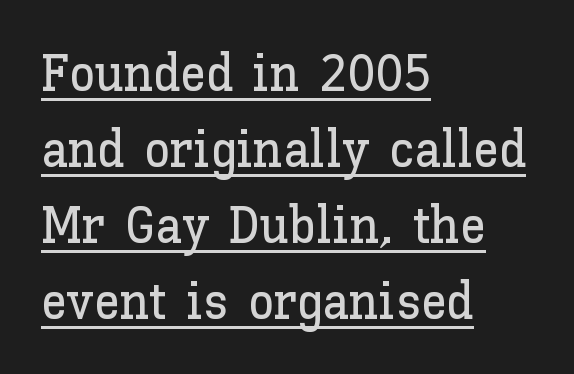
The image shows 52 px text type, upright; set left-aligned, normal line spacing (1.46x), normal letter spacing, underlined; low stroke contrast and a medium x-height.
